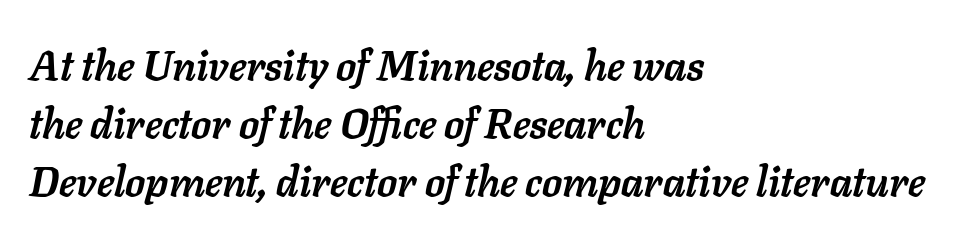
{"italic": "yes", "lean": "right", "slant_degrees": 11, "bold": "yes", "weight": "semibold", "width": "normal", "stroke_contrast": "low", "x_height": "medium", "monospaced": "no", "underline": "no", "align": "left", "line_spacing": "normal", "line_spacing_ratio": 1.41, "letter_spacing": "normal", "letter_spacing_em": 0.0, "glyph_px": 41}
